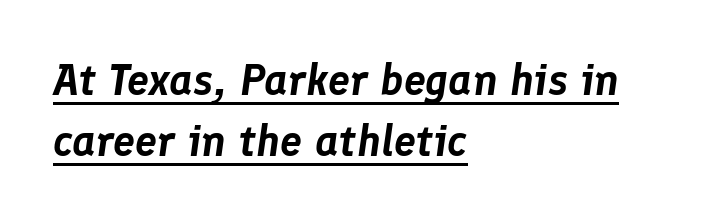
{"italic": "yes", "lean": "right", "slant_degrees": 8, "width": "normal", "stroke_contrast": "low", "x_height": "medium", "monospaced": "no", "underline": "yes", "align": "left", "line_spacing": "normal", "line_spacing_ratio": 1.39, "letter_spacing": "normal", "letter_spacing_em": 0.0, "glyph_px": 44}
